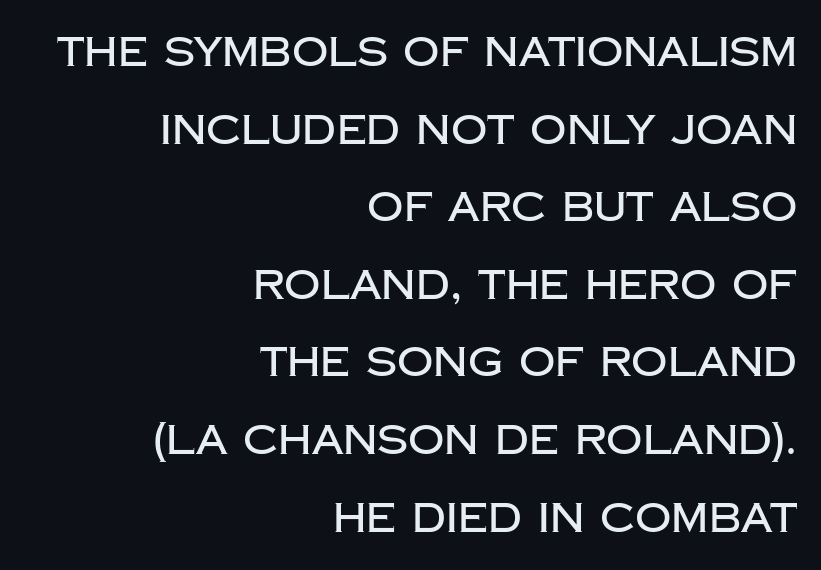
Varying glyph widths throughout — classic text-font behaviour. The letters carry no serifs — their stems end cleanly without finishing strokes. Honestly, the rows look like they've been pulled way apart. This sample uses plain, unmodified letter spacing. The space directly below the letters is spotless. If you drew a ruler down the right edge, every line would touch it.
